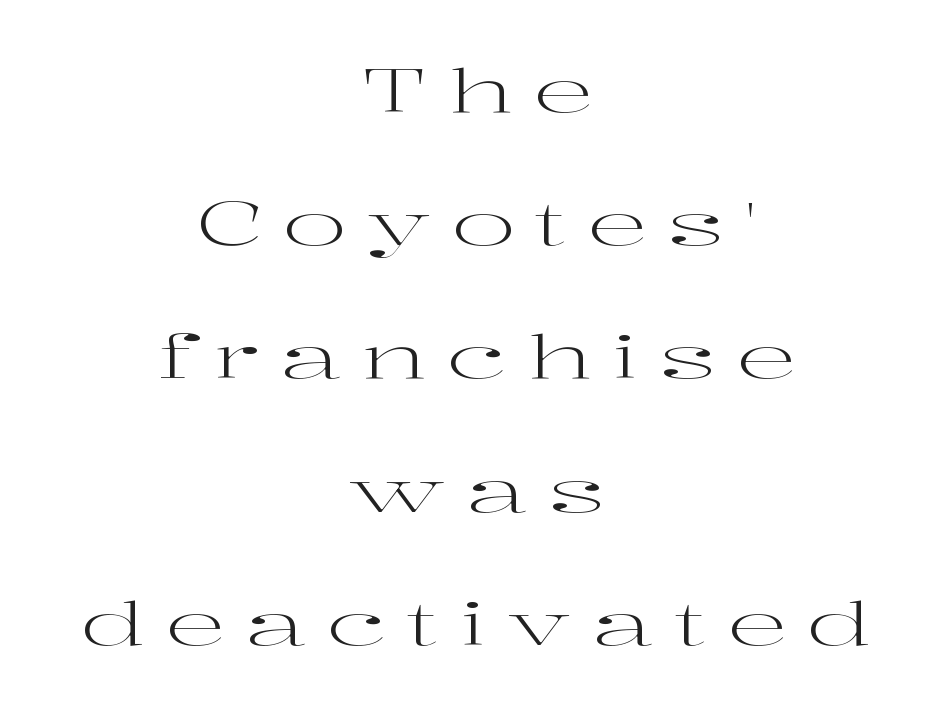
Q: Is the text bold? A: No.
Q: Is the text italic (slanted)? A: No, it is upright.
Q: Is the typeface a serif or a sans-serif typeface? A: Serif.
Q: Is the text underlined? A: No.
Q: How is the paragraph aligned? A: Centered.
Q: Is the spacing between letters normal or unusually wide? A: Unusually wide.
Q: Is the spacing between lines tight, normal or loose? A: Loose.
Q: Width (condensed, normal, or wide)? A: Wide.
Q: Stroke contrast? A: High.
Q: x-height? A: Medium.
Q: Monospaced? A: No.
